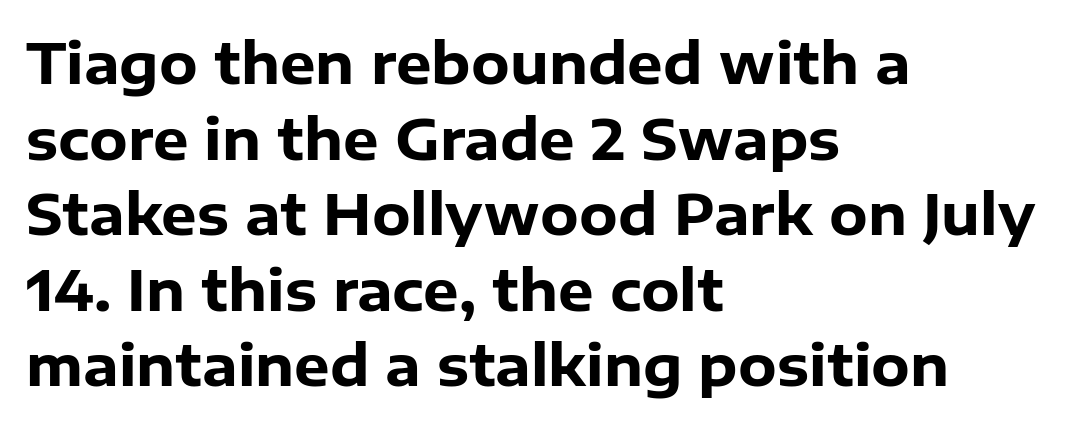
{"serif": "no", "italic": "no", "bold": "yes", "weight": "heavy", "width": "normal", "stroke_contrast": "low", "x_height": "medium", "monospaced": "no", "underline": "no", "align": "left", "line_spacing": "normal", "line_spacing_ratio": 1.35, "letter_spacing": "normal", "letter_spacing_em": 0.0, "glyph_px": 56}
